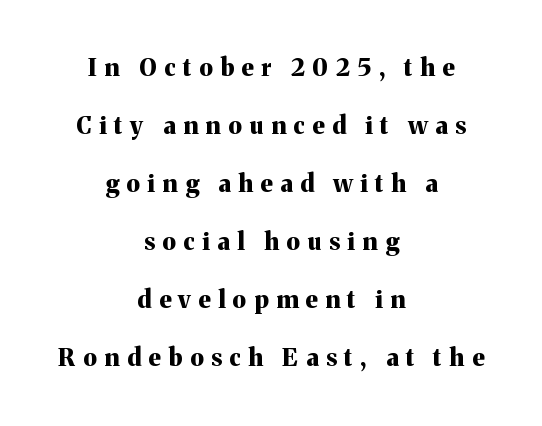
Q: Is the text bold? A: Yes.
Q: Is the text italic (slanted)? A: No, it is upright.
Q: Is the text underlined? A: No.
Q: How is the paragraph aligned? A: Centered.
Q: Is the spacing between letters normal or unusually wide? A: Unusually wide.
Q: Is the spacing between lines tight, normal or loose? A: Loose.
